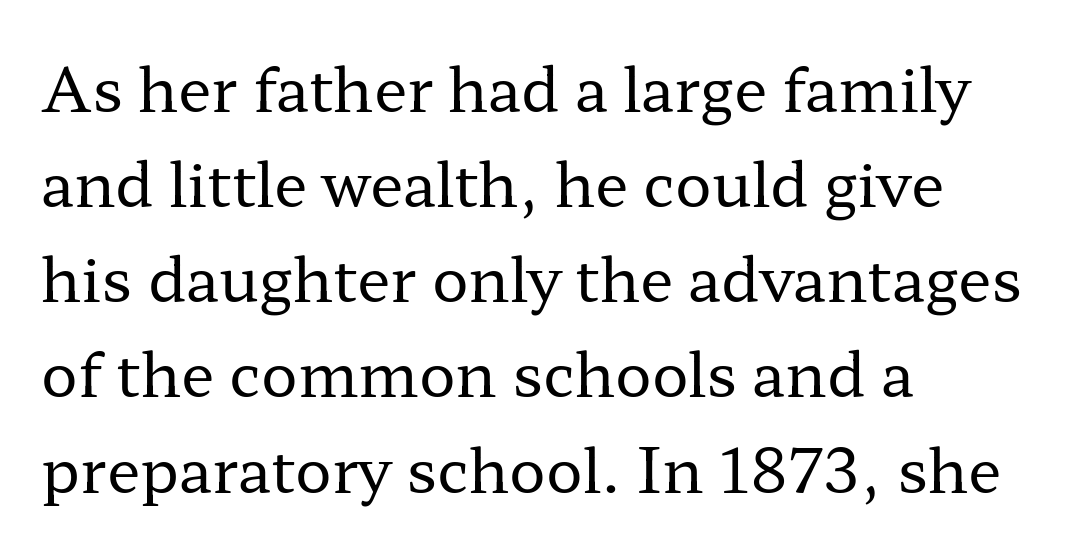
{"serif": "yes", "italic": "no", "bold": "no", "weight": "regular", "width": "wide", "stroke_contrast": "low", "x_height": "medium", "monospaced": "no", "underline": "no", "align": "left", "line_spacing": "normal", "line_spacing_ratio": 1.56, "letter_spacing": "normal", "letter_spacing_em": 0.0, "glyph_px": 61}
